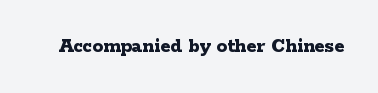
The image shows 21 px bold type, upright; set normal letter spacing, not underlined.
